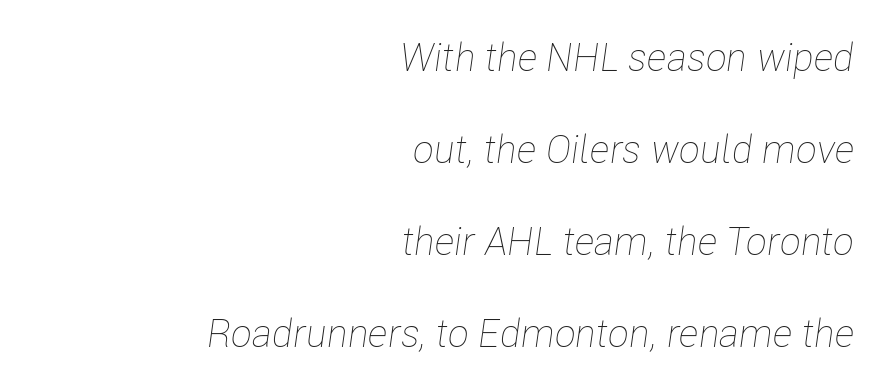
The image shows 39 px thin, condensed type, italic (leaning right); set right-aligned, loose line spacing (2.36x), normal letter spacing, not underlined; low stroke contrast and a medium x-height.
